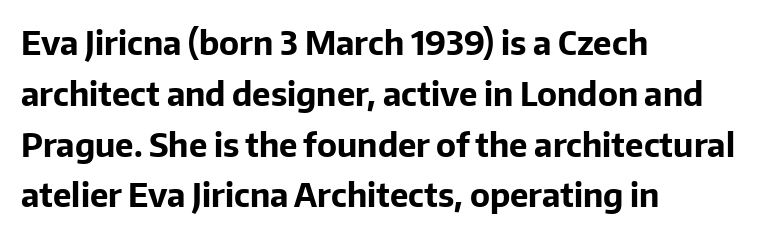
{"serif": "no", "italic": "no", "bold": "yes", "weight": "bold", "width": "normal", "stroke_contrast": "low", "x_height": "medium", "monospaced": "no", "underline": "no", "align": "left", "line_spacing": "normal", "line_spacing_ratio": 1.54, "letter_spacing": "normal", "letter_spacing_em": 0.0, "glyph_px": 33}
